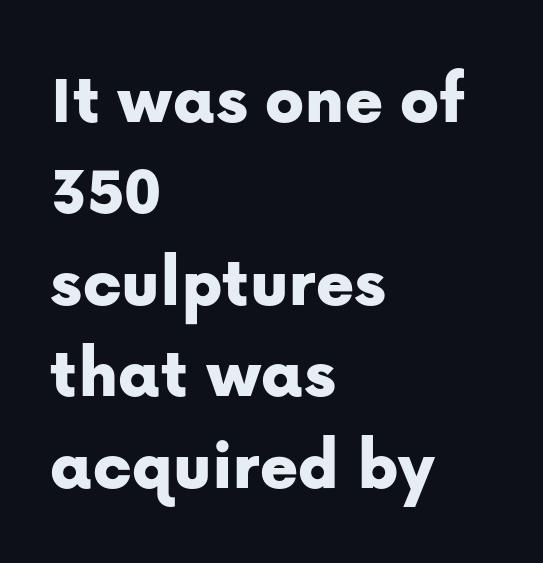
A typesetter would call this leading conventional body-copy spacing. You could not count columns in this text — the font is proportionally spaced. Typeset ragged right — the left edge is the straight one. Bare-footed words on every line.
